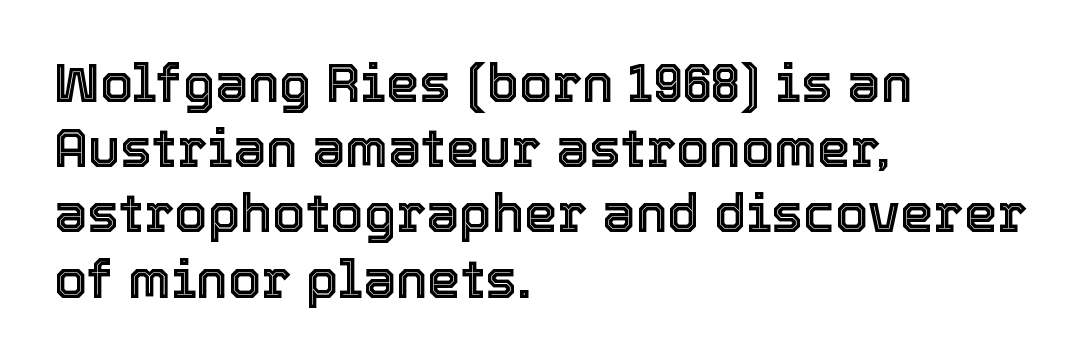
Q: Is the text italic (slanted)? A: No, it is upright.
Q: Is the text underlined? A: No.
Q: How is the paragraph aligned? A: Left-aligned.
Q: Is the spacing between letters normal or unusually wide? A: Normal.
Q: Width (condensed, normal, or wide)? A: Normal.
Q: x-height? A: Medium.
Q: Monospaced? A: No.
